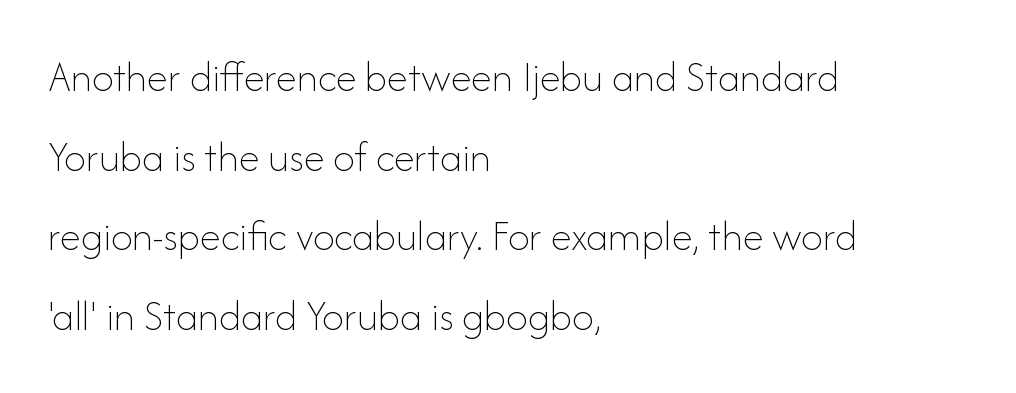
{"italic": "no", "bold": "no", "weight": "thin", "width": "normal", "stroke_contrast": "low", "x_height": "small", "monospaced": "no", "underline": "no", "align": "left", "line_spacing_ratio": 1.85, "letter_spacing": "normal", "letter_spacing_em": 0.0, "glyph_px": 43}
